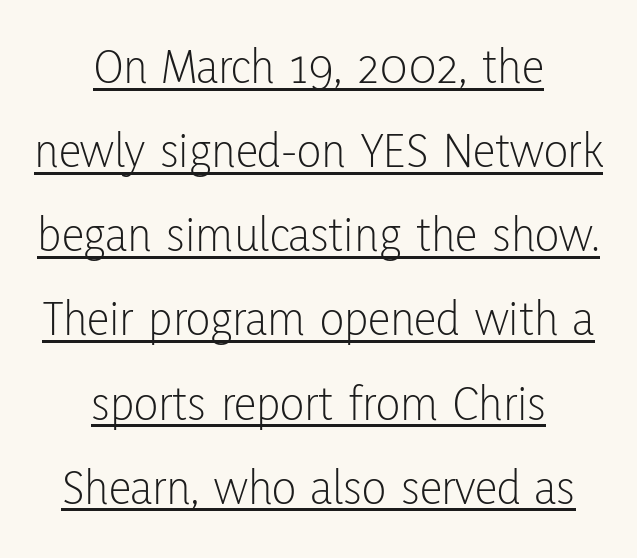
Looks like regular typesetting: each glyph gets only the width it needs. Is there any slant? The stems are plumb. Look at the tracking — it's just the regular setting, nothing added. Caption: lettering with a line underneath.
